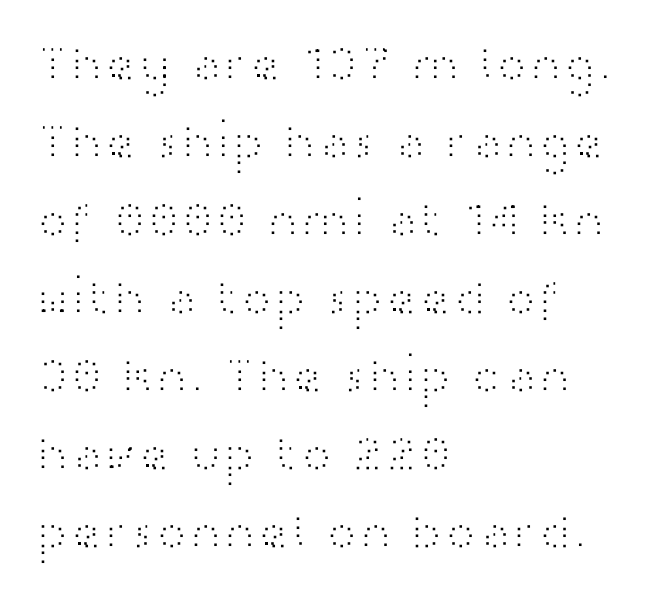
Q: Is the text bold? A: No.
Q: Is the text italic (slanted)? A: No, it is upright.
Q: Is the typeface a serif or a sans-serif typeface? A: Sans-serif.
Q: Is the text underlined? A: No.
Q: How is the paragraph aligned? A: Left-aligned.
Q: Is the spacing between letters normal or unusually wide? A: Normal.
Q: Is the spacing between lines tight, normal or loose? A: Normal.
Q: Width (condensed, normal, or wide)? A: Wide.
Q: Stroke contrast? A: High.
Q: x-height? A: Medium.
Q: Monospaced? A: No.
